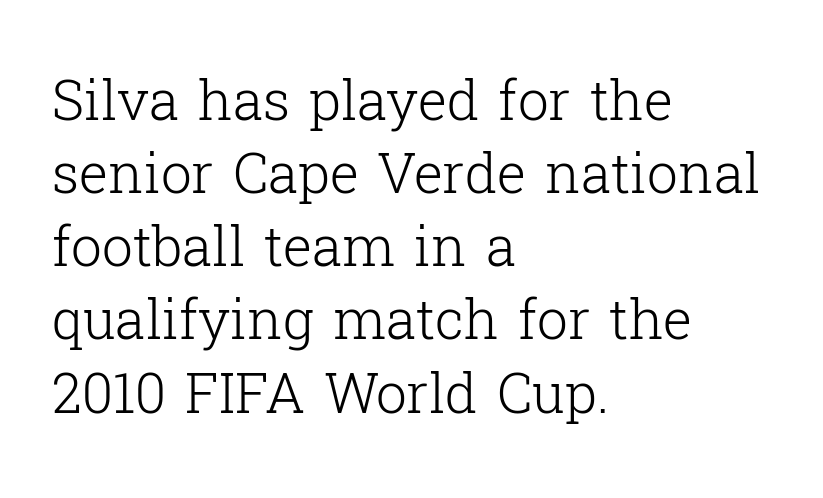
The image shows 55 px light serif type, upright; set left-aligned, normal line spacing (1.33x), normal letter spacing, not underlined; low stroke contrast and a medium x-height.
